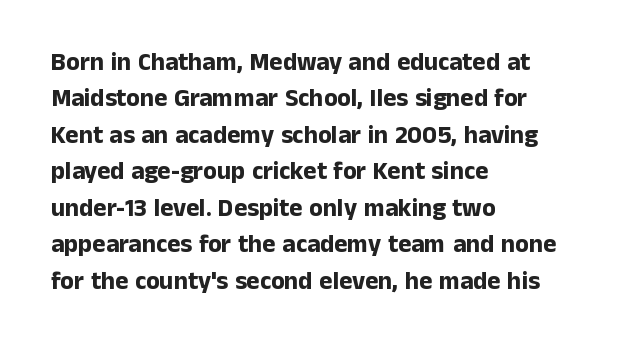
{"italic": "no", "bold": "yes", "underline": "no", "align": "left", "line_spacing": "normal", "line_spacing_ratio": 1.46, "letter_spacing": "normal", "letter_spacing_em": 0.0, "glyph_px": 25}
